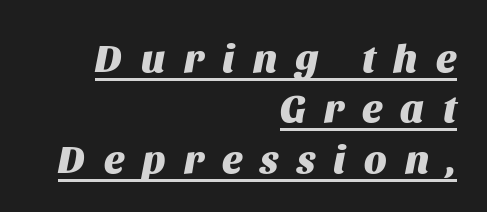
Q: Is the text bold? A: Yes.
Q: Is the text italic (slanted)? A: Yes, it leans right by about 11 degrees.
Q: Is the text underlined? A: Yes.
Q: How is the paragraph aligned? A: Right-aligned.
Q: Is the spacing between letters normal or unusually wide? A: Unusually wide.
Q: Is the spacing between lines tight, normal or loose? A: Normal.
Q: Width (condensed, normal, or wide)? A: Normal.
Q: Stroke contrast? A: Medium.
Q: x-height? A: Large.
Q: Monospaced? A: No.
